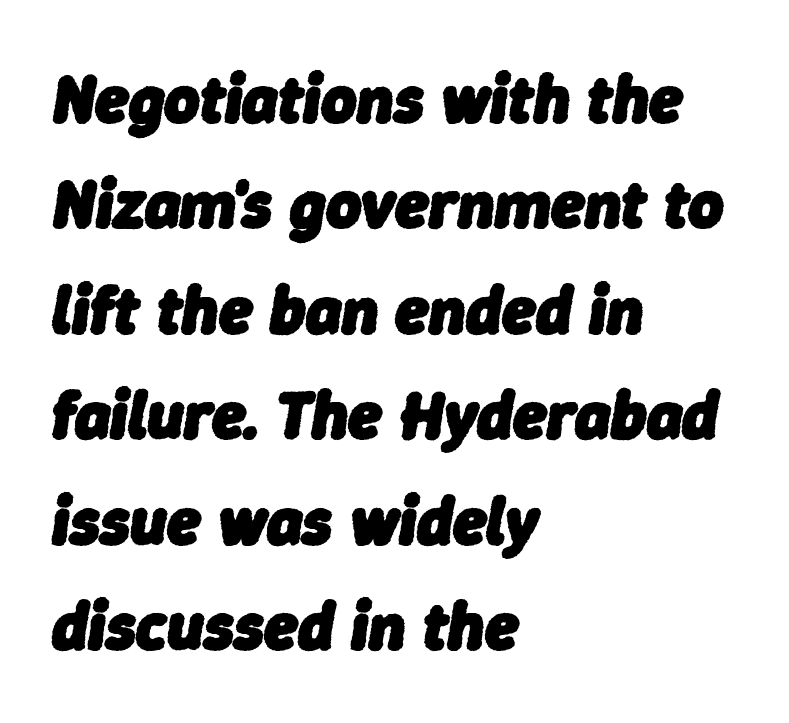
The image shows 68 px heavy type, italic (leaning right); set left-aligned, normal line spacing (1.55x), normal letter spacing, not underlined; low stroke contrast and a medium x-height.
